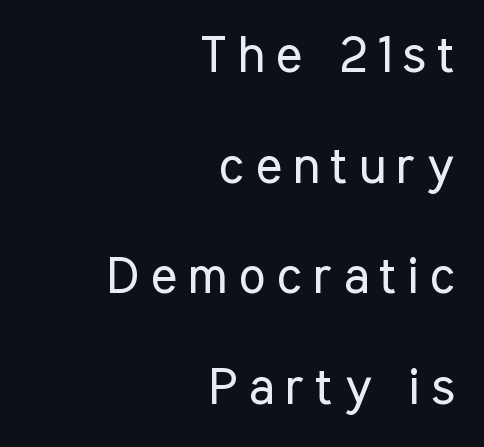
{"serif": "no", "italic": "no", "bold": "no", "weight": "regular", "width": "condensed", "stroke_contrast": "low", "x_height": "medium", "monospaced": "no", "underline": "no", "align": "right", "line_spacing": "loose", "line_spacing_ratio": 2.17, "letter_spacing": "wide", "letter_spacing_em": 0.21, "glyph_px": 51}
